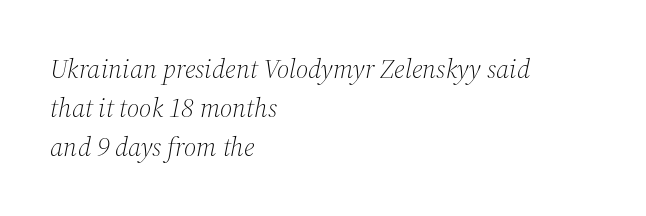
Q: Is the text bold? A: No.
Q: Is the text italic (slanted)? A: Yes, it leans right by about 12 degrees.
Q: Is the text underlined? A: No.
Q: How is the paragraph aligned? A: Left-aligned.
Q: Is the spacing between letters normal or unusually wide? A: Normal.
Q: Is the spacing between lines tight, normal or loose? A: Normal.
